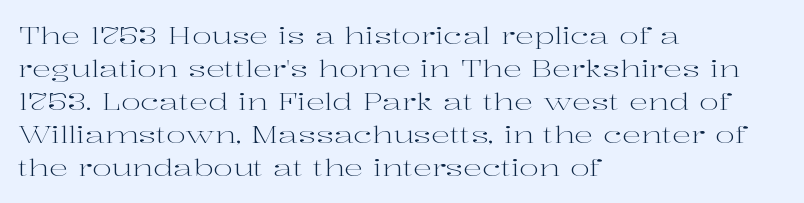
{"italic": "no", "bold": "no", "underline": "no", "align": "left", "line_spacing": "normal", "line_spacing_ratio": 1.38, "letter_spacing": "normal", "letter_spacing_em": 0.0, "glyph_px": 24}
